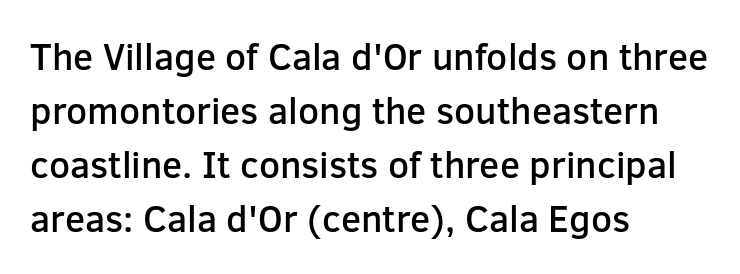
Left-aligned paragraph, ragged on the right. There is no visible air inserted between adjacent glyphs. Do the characters align in a grid? No, the font is proportional. A typesetter would mark this as roman, not italic. The glyphs in this specimen are sans serif.
